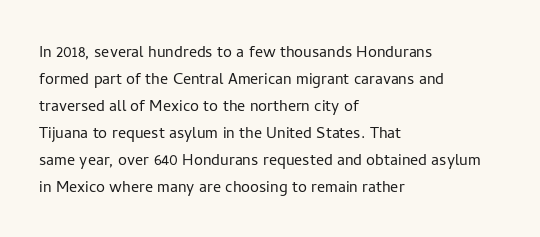
The image shows 20 px text type, upright; set left-aligned, normal line spacing (1.35x), normal letter spacing, not underlined.
